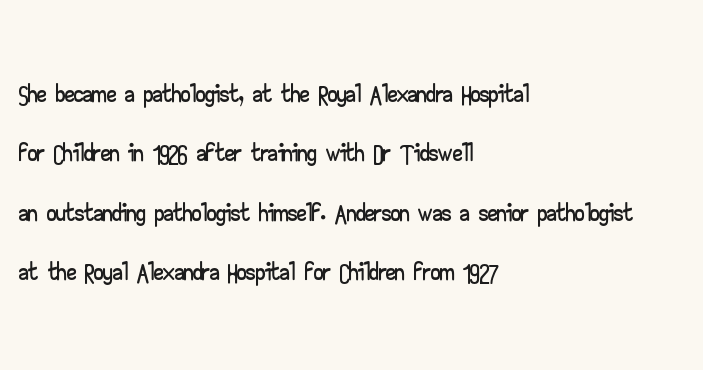
Do the letters lean? They stand straight. A typesetter would call this proportional, since set widths differ per character. This is sans-serif lettering, the kind often seen on screens and signage. The foot of each line stays bare and open. Letter spacing: default. A classic flush-left, rag-right setting is used for this passage.
